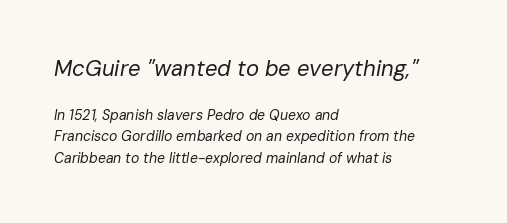
{"italic": "yes", "lean": "right", "slant_degrees": 10, "bold": "no", "underline": "no", "align": "left", "line_spacing": "normal", "line_spacing_ratio": 1.55, "letter_spacing": "normal", "letter_spacing_em": 0.0, "larger_block": "first", "size_ratio": 1.57, "glyph_px": 22}
